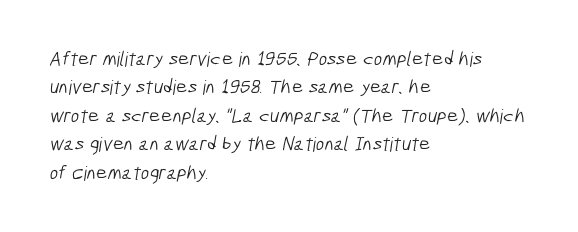
Q: Is the text bold? A: No.
Q: Is the text underlined? A: No.
Q: How is the paragraph aligned? A: Left-aligned.
Q: Is the spacing between letters normal or unusually wide? A: Normal.
Q: Is the spacing between lines tight, normal or loose? A: Normal.
